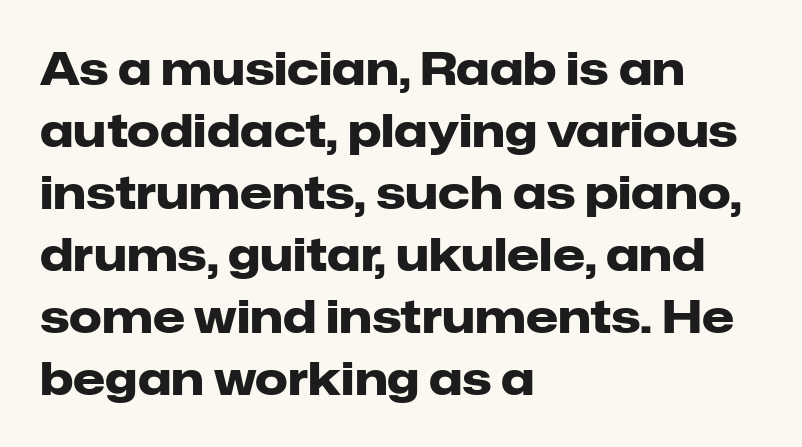
{"serif": "no", "italic": "no", "bold": "yes", "weight": "heavy", "width": "normal", "stroke_contrast": "low", "x_height": "medium", "monospaced": "no", "underline": "no", "align": "left", "line_spacing": "normal", "line_spacing_ratio": 1.35, "letter_spacing": "normal", "letter_spacing_em": 0.0, "glyph_px": 46}
